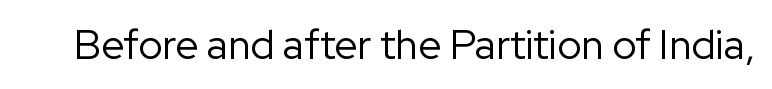
The image shows 41 px regular-weight sans-serif type, upright; set normal letter spacing, not underlined; low stroke contrast and a medium x-height.
